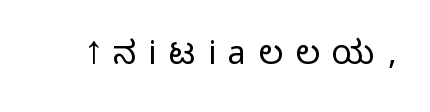
The image shows 32 px light sans-serif type, upright; set unusually wide letter spacing (+0.39 em), not underlined; low stroke contrast and a medium x-height.
